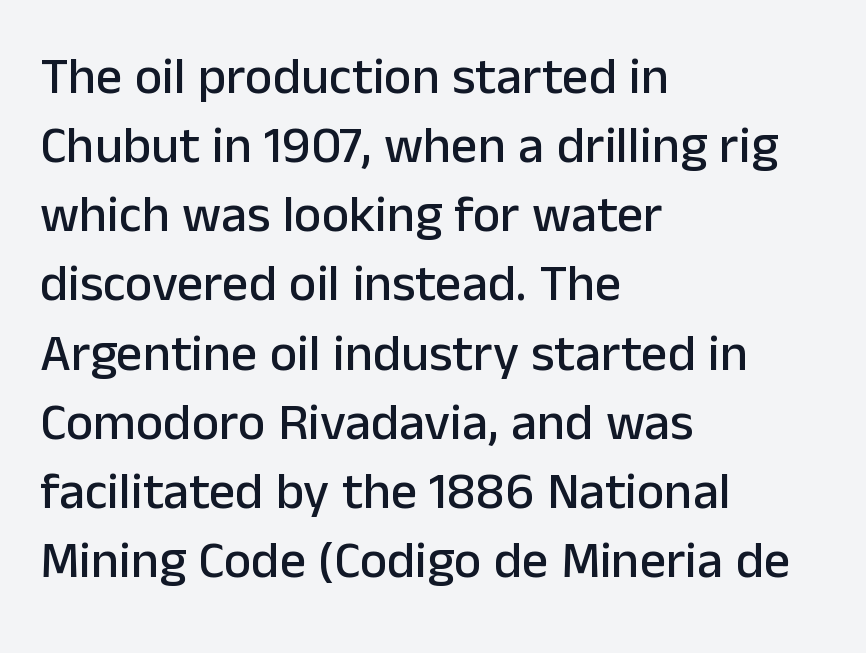
Q: Is the text italic (slanted)? A: No, it is upright.
Q: Is the typeface a serif or a sans-serif typeface? A: Sans-serif.
Q: Is the text underlined? A: No.
Q: How is the paragraph aligned? A: Left-aligned.
Q: Is the spacing between letters normal or unusually wide? A: Normal.
Q: Is the spacing between lines tight, normal or loose? A: Normal.
Q: Width (condensed, normal, or wide)? A: Normal.
Q: Stroke contrast? A: Low.
Q: x-height? A: Medium.
Q: Monospaced? A: No.
